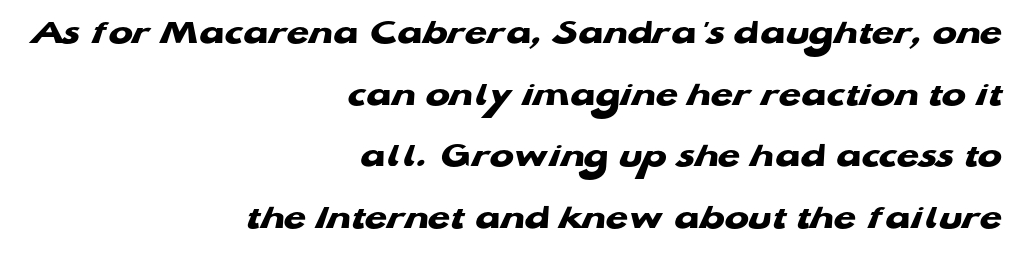
Q: Is the text bold? A: Yes.
Q: Is the typeface a serif or a sans-serif typeface? A: Sans-serif.
Q: Is the text underlined? A: No.
Q: How is the paragraph aligned? A: Right-aligned.
Q: Is the spacing between letters normal or unusually wide? A: Normal.
Q: Width (condensed, normal, or wide)? A: Wide.
Q: Stroke contrast? A: Low.
Q: x-height? A: Medium.
Q: Monospaced? A: No.
